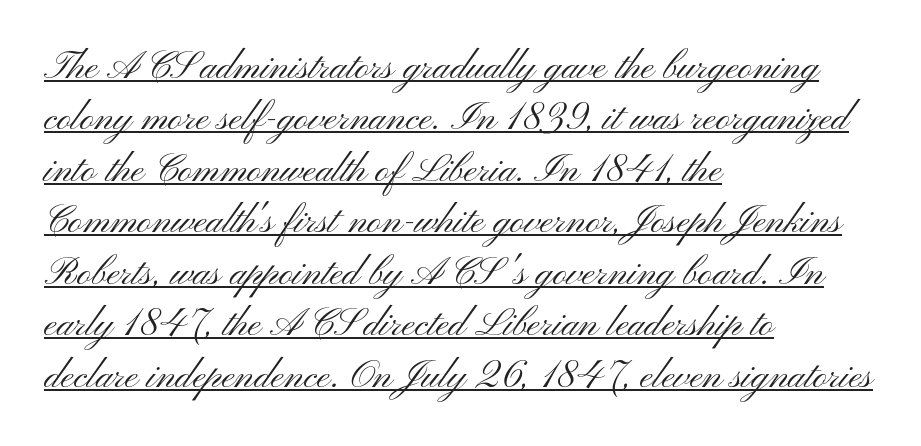
{"serif": "no", "bold": "no", "weight": "light", "width": "wide", "stroke_contrast": "medium", "x_height": "small", "monospaced": "no", "underline": "yes", "align": "left", "line_spacing": "normal", "line_spacing_ratio": 1.32, "letter_spacing": "normal", "letter_spacing_em": 0.0, "glyph_px": 39}
